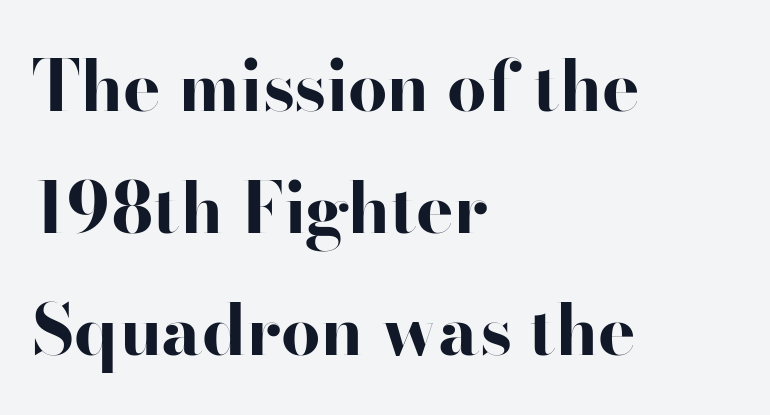
Q: Is the text bold? A: Yes.
Q: Is the text italic (slanted)? A: No, it is upright.
Q: Is the typeface a serif or a sans-serif typeface? A: Sans-serif.
Q: Is the text underlined? A: No.
Q: How is the paragraph aligned? A: Left-aligned.
Q: Is the spacing between letters normal or unusually wide? A: Normal.
Q: Width (condensed, normal, or wide)? A: Wide.
Q: Stroke contrast? A: High.
Q: x-height? A: Small.
Q: Monospaced? A: No.
